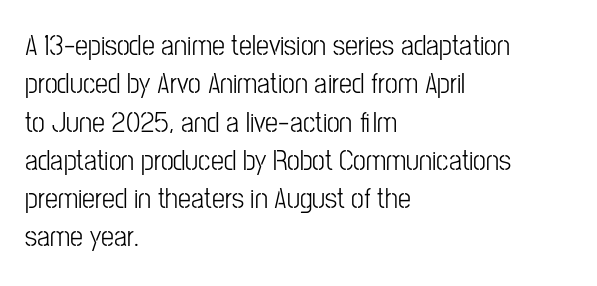
Q: Is the text italic (slanted)? A: No, it is upright.
Q: Is the typeface a serif or a sans-serif typeface? A: Sans-serif.
Q: Is the text underlined? A: No.
Q: How is the paragraph aligned? A: Left-aligned.
Q: Is the spacing between letters normal or unusually wide? A: Normal.
Q: Is the spacing between lines tight, normal or loose? A: Normal.
Q: Width (condensed, normal, or wide)? A: Condensed.
Q: Stroke contrast? A: Low.
Q: x-height? A: Medium.
Q: Monospaced? A: No.
